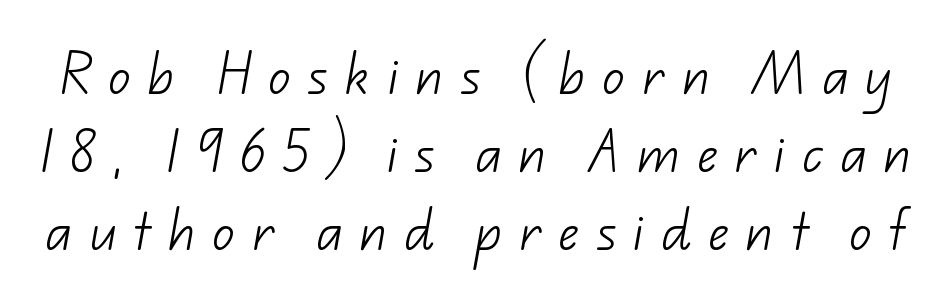
Q: Is the text bold? A: No.
Q: Is the typeface a serif or a sans-serif typeface? A: Sans-serif.
Q: Is the text underlined? A: No.
Q: Is the spacing between letters normal or unusually wide? A: Unusually wide.
Q: Width (condensed, normal, or wide)? A: Normal.
Q: Stroke contrast? A: Low.
Q: x-height? A: Small.
Q: Monospaced? A: No.
